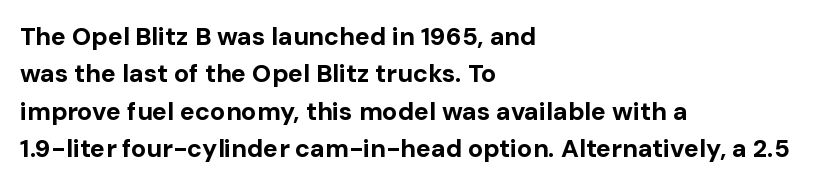
Baseline-to-baseline distance is the conventional proportion of letter height. The typesetter chose a ragged-right arrangement here. The zone under the glyphs is completely vacant. Typesetter's note: full bold, strokes at maximum text heaviness. In terms of posture, this sample is upright. The horizontal fit of the characters is conventional and even.
